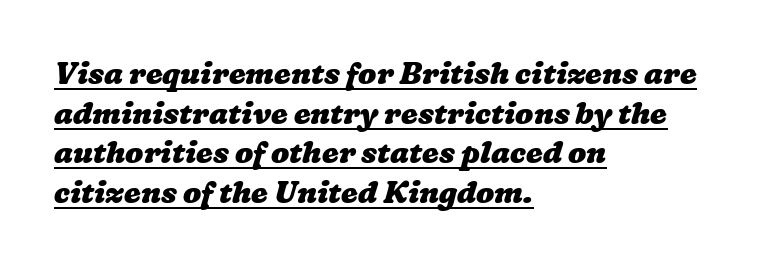
{"bold": "yes", "weight": "heavy", "width": "wide", "stroke_contrast": "low", "x_height": "medium", "monospaced": "no", "underline": "yes", "align": "left", "line_spacing": "normal", "line_spacing_ratio": 1.32, "letter_spacing": "normal", "letter_spacing_em": 0.0, "glyph_px": 30}
